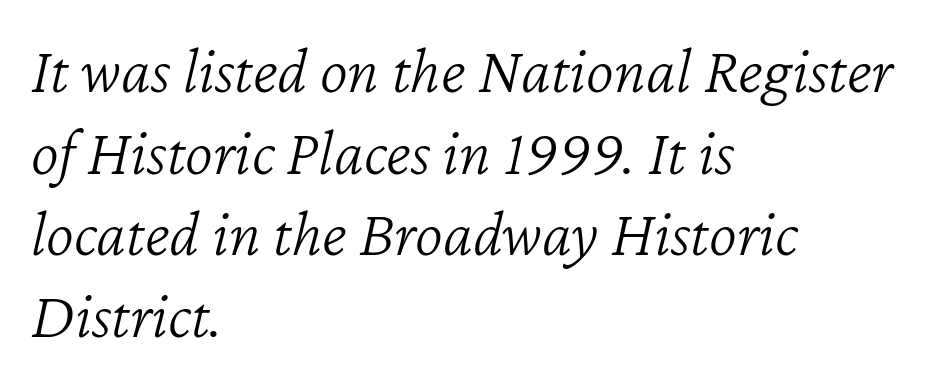
{"italic": "yes", "lean": "right", "slant_degrees": 12, "bold": "no", "weight": "light", "width": "normal", "stroke_contrast": "low", "x_height": "medium", "monospaced": "no", "underline": "no", "align": "left", "line_spacing_ratio": 1.22, "letter_spacing": "normal", "letter_spacing_em": 0.0, "glyph_px": 67}
